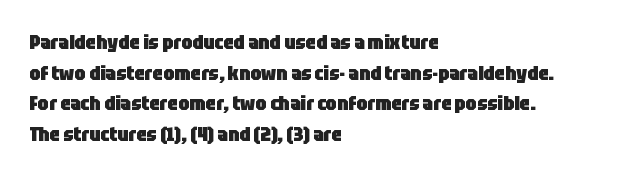
Q: Is the text bold? A: Yes.
Q: Is the text italic (slanted)? A: No, it is upright.
Q: Is the text underlined? A: No.
Q: How is the paragraph aligned? A: Left-aligned.
Q: Is the spacing between letters normal or unusually wide? A: Normal.
Q: Is the spacing between lines tight, normal or loose? A: Normal.
